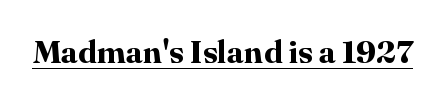
Q: Is the text bold? A: Yes.
Q: Is the text italic (slanted)? A: No, it is upright.
Q: Is the typeface a serif or a sans-serif typeface? A: Serif.
Q: Is the text underlined? A: Yes.
Q: Is the spacing between letters normal or unusually wide? A: Normal.
Q: Width (condensed, normal, or wide)? A: Normal.
Q: Stroke contrast? A: High.
Q: x-height? A: Medium.
Q: Monospaced? A: No.
